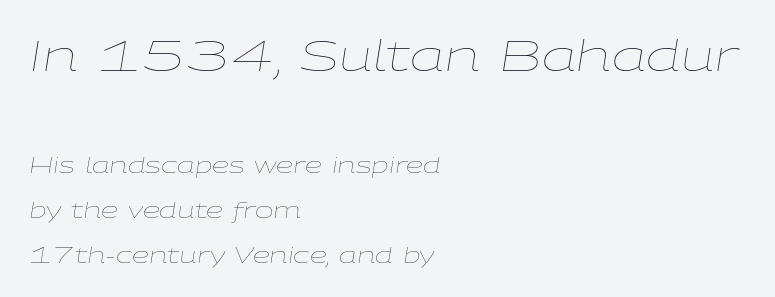
{"italic": "yes", "lean": "right", "slant_degrees": 9, "bold": "no", "weight": "thin", "width": "wide", "stroke_contrast": "low", "x_height": "medium", "monospaced": "no", "underline": "no", "align": "left", "line_spacing": "loose", "line_spacing_ratio": 2.04, "letter_spacing": "normal", "letter_spacing_em": 0.0, "larger_block": "first", "size_ratio": 1.95, "glyph_px": 43}
